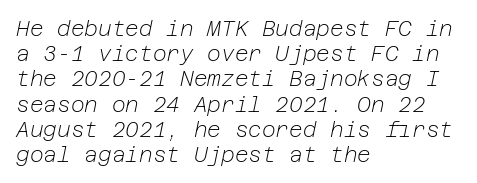
Q: Is the text bold? A: No.
Q: Is the text italic (slanted)? A: Yes, it leans right by about 12 degrees.
Q: Is the text underlined? A: No.
Q: How is the paragraph aligned? A: Left-aligned.
Q: Is the spacing between letters normal or unusually wide? A: Normal.
